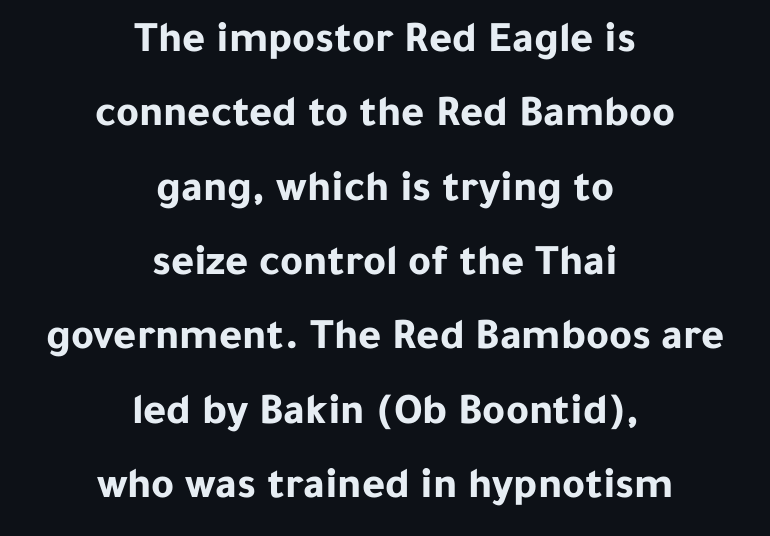
Q: Is the text bold? A: Yes.
Q: Is the text italic (slanted)? A: No, it is upright.
Q: Is the typeface a serif or a sans-serif typeface? A: Sans-serif.
Q: Is the text underlined? A: No.
Q: How is the paragraph aligned? A: Centered.
Q: Is the spacing between letters normal or unusually wide? A: Normal.
Q: Is the spacing between lines tight, normal or loose? A: Normal.
Q: Width (condensed, normal, or wide)? A: Normal.
Q: Stroke contrast? A: Low.
Q: x-height? A: Medium.
Q: Monospaced? A: No.
